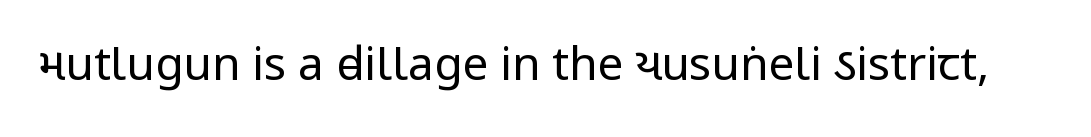
I'd call this a sans setting — the letters go barefoot. The letterforms sit at book weight or below. The rendering uses natural spacing where letterforms have individual widths. Words float on clear page, feet unadorned.
